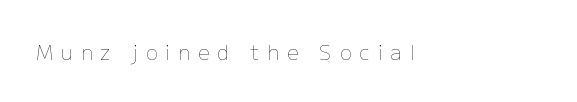
You could only call the tracking loose — the letters float apart. The letters look calm and open, with moderate or lighter stems. The lines in this sample share a left origin and differ only in where they stop. Rule under the text: the space is simply empty.
